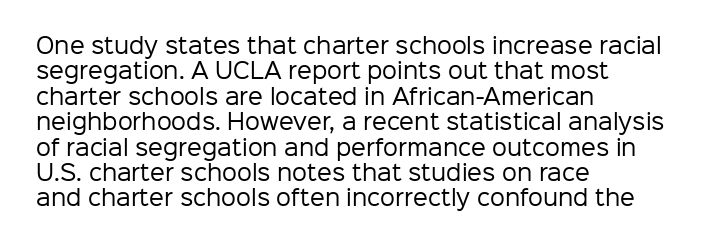
{"italic": "no", "bold": "no", "underline": "no", "align": "left", "line_spacing_ratio": 1.21, "letter_spacing": "normal", "letter_spacing_em": 0.0, "glyph_px": 21}
